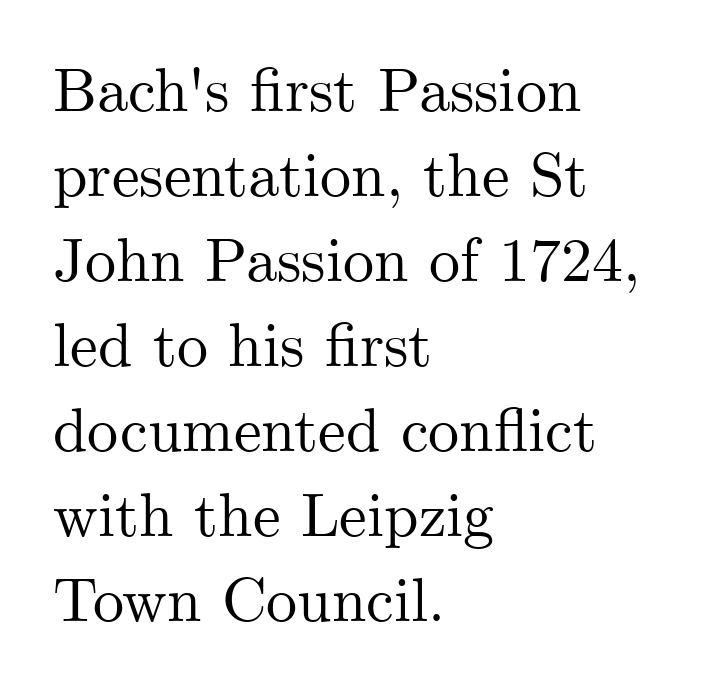
The image shows 62 px serif type, upright; set left-aligned, normal line spacing (1.37x), normal letter spacing, not underlined; medium stroke contrast and a small x-height.
